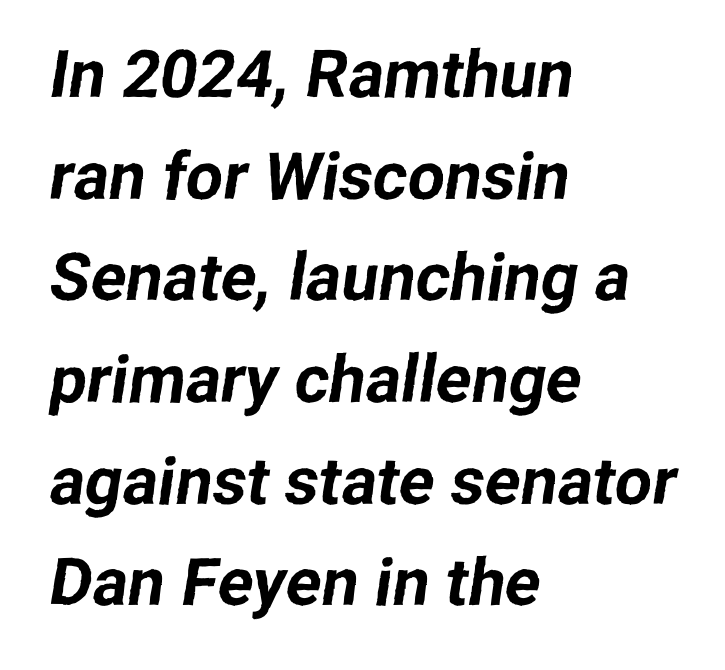
The zone under the glyphs is completely vacant. Looks like regular typesetting: each glyph gets only the width it needs. To sum up the face: it is a sans, with no serifs. The face used here is rendered with its standard letterfit. The vertical gap from one line to the next is medium. A classic flush-left, rag-right setting is used for this passage.
